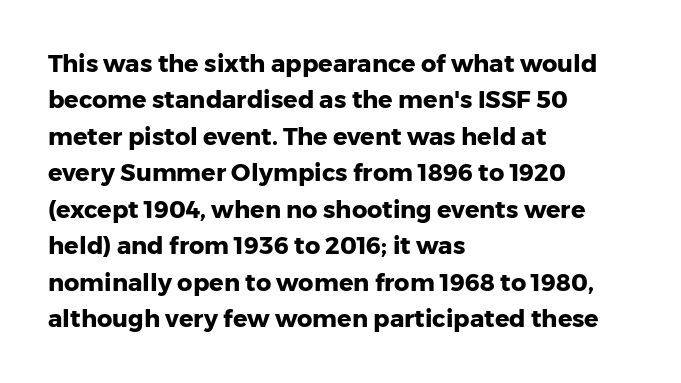
Q: Is the text bold? A: Yes.
Q: Is the text italic (slanted)? A: No, it is upright.
Q: Is the text underlined? A: No.
Q: How is the paragraph aligned? A: Left-aligned.
Q: Is the spacing between letters normal or unusually wide? A: Normal.
Q: Is the spacing between lines tight, normal or loose? A: Normal.
